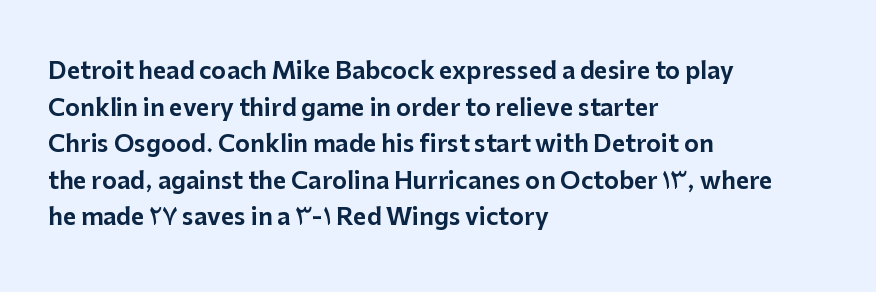
Q: Is the text italic (slanted)? A: No, it is upright.
Q: Is the text underlined? A: No.
Q: How is the paragraph aligned? A: Left-aligned.
Q: Is the spacing between letters normal or unusually wide? A: Normal.
Q: Is the spacing between lines tight, normal or loose? A: Normal.
